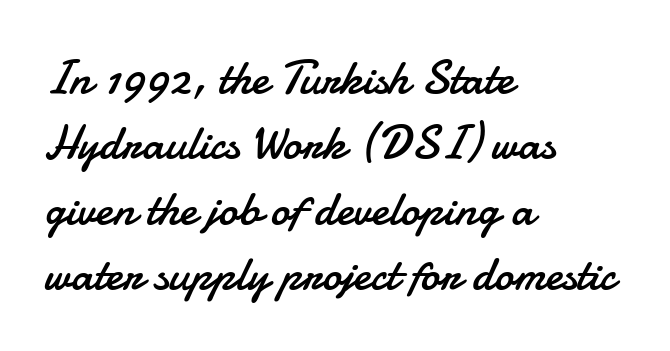
Q: Is the text bold? A: No.
Q: Is the text italic (slanted)? A: Yes.
Q: Is the typeface a serif or a sans-serif typeface? A: Sans-serif.
Q: Is the text underlined? A: No.
Q: How is the paragraph aligned? A: Left-aligned.
Q: Is the spacing between letters normal or unusually wide? A: Normal.
Q: Is the spacing between lines tight, normal or loose? A: Normal.
Q: Width (condensed, normal, or wide)? A: Normal.
Q: Stroke contrast? A: Low.
Q: x-height? A: Small.
Q: Monospaced? A: No.
